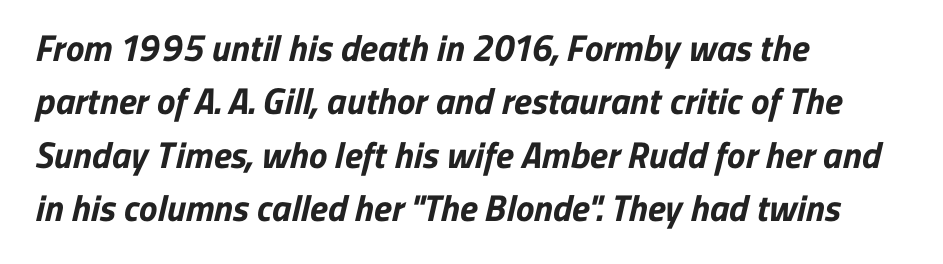
{"serif": "no", "bold": "yes", "weight": "bold", "width": "normal", "stroke_contrast": "low", "x_height": "medium", "monospaced": "no", "underline": "no", "align": "left", "line_spacing": "normal", "line_spacing_ratio": 1.44, "letter_spacing": "normal", "letter_spacing_em": 0.0, "glyph_px": 37}
